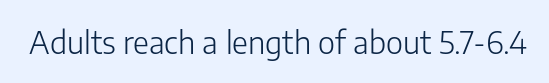
Q: Is the text bold? A: No.
Q: Is the text italic (slanted)? A: No, it is upright.
Q: Is the typeface a serif or a sans-serif typeface? A: Sans-serif.
Q: Is the text underlined? A: No.
Q: Is the spacing between letters normal or unusually wide? A: Normal.
Q: Width (condensed, normal, or wide)? A: Normal.
Q: Stroke contrast? A: Low.
Q: x-height? A: Medium.
Q: Monospaced? A: No.
